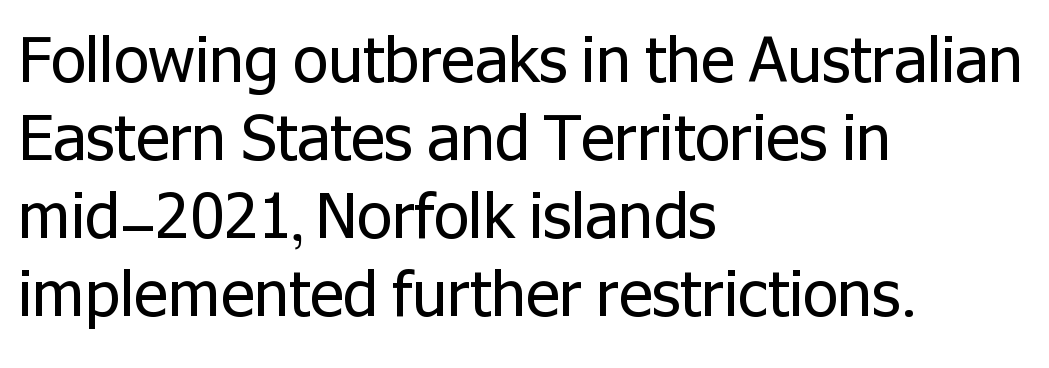
Q: Is the text bold? A: No.
Q: Is the text italic (slanted)? A: No, it is upright.
Q: Is the typeface a serif or a sans-serif typeface? A: Sans-serif.
Q: Is the text underlined? A: No.
Q: How is the paragraph aligned? A: Left-aligned.
Q: Is the spacing between letters normal or unusually wide? A: Normal.
Q: Width (condensed, normal, or wide)? A: Normal.
Q: Stroke contrast? A: Low.
Q: x-height? A: Medium.
Q: Monospaced? A: No.
